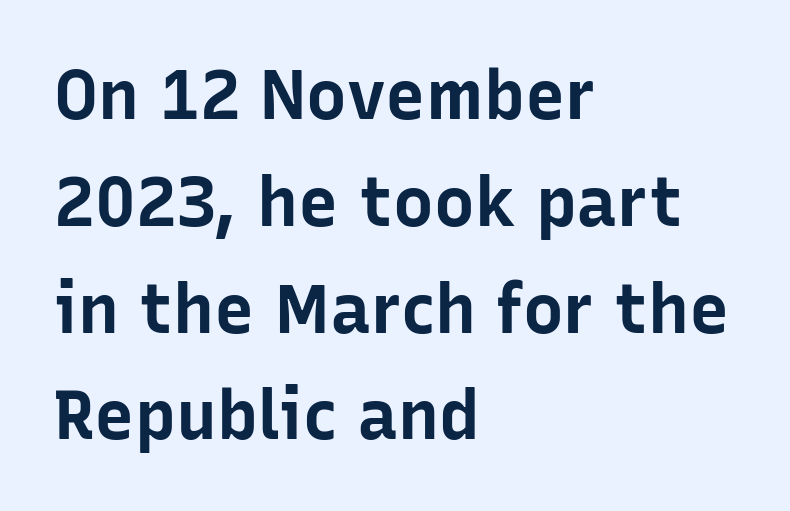
{"serif": "no", "italic": "no", "bold": "yes", "weight": "bold", "width": "normal", "stroke_contrast": "low", "x_height": "medium", "monospaced": "no", "underline": "no", "align": "left", "line_spacing": "normal", "line_spacing_ratio": 1.57, "letter_spacing": "normal", "letter_spacing_em": 0.0, "glyph_px": 68}
